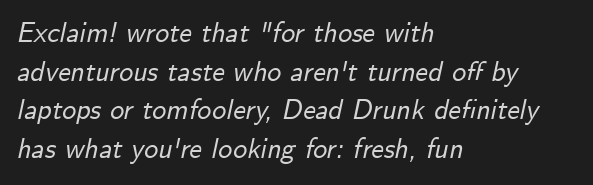
Q: Is the text italic (slanted)? A: Yes, it leans right by about 12 degrees.
Q: Is the text underlined? A: No.
Q: How is the paragraph aligned? A: Left-aligned.
Q: Is the spacing between letters normal or unusually wide? A: Normal.
Q: Is the spacing between lines tight, normal or loose? A: Normal.
Q: Width (condensed, normal, or wide)? A: Normal.
Q: Stroke contrast? A: Low.
Q: x-height? A: Small.
Q: Monospaced? A: No.
